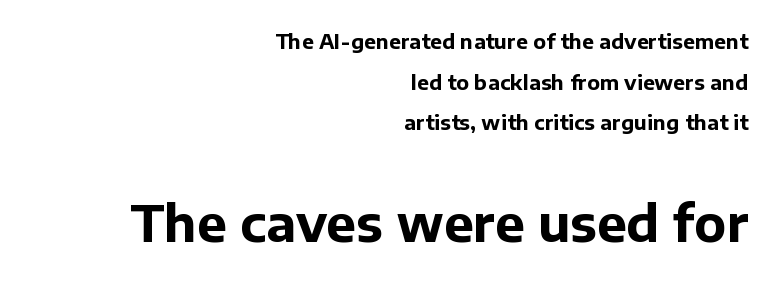
{"serif": "no", "italic": "no", "bold": "yes", "weight": "bold", "width": "normal", "stroke_contrast": "low", "x_height": "medium", "monospaced": "no", "underline": "no", "align": "right", "line_spacing": "loose", "line_spacing_ratio": 2.03, "letter_spacing": "normal", "letter_spacing_em": 0.0, "larger_block": "second", "size_ratio": 2.5, "glyph_px": 50}
